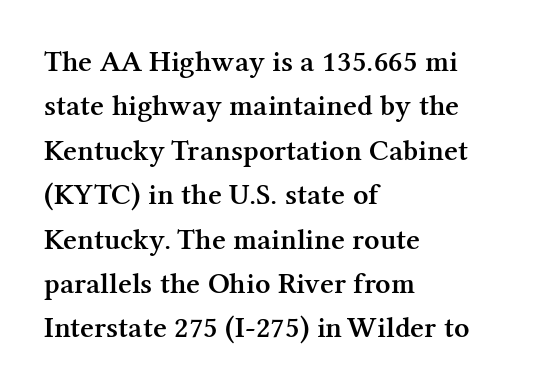
{"serif": "yes", "italic": "no", "bold": "semi", "weight": "semibold", "width": "normal", "stroke_contrast": "medium", "x_height": "medium", "monospaced": "no", "underline": "no", "align": "left", "line_spacing": "normal", "line_spacing_ratio": 1.48, "letter_spacing": "normal", "letter_spacing_em": 0.0, "glyph_px": 30}
